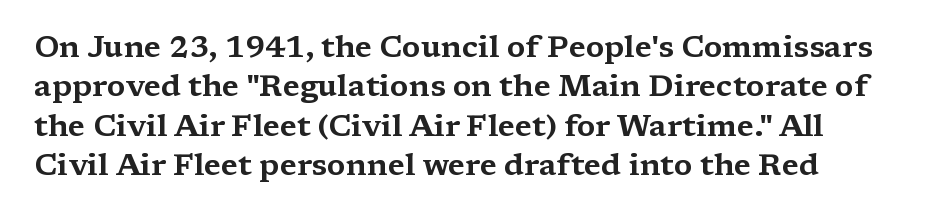
Q: Is the text italic (slanted)? A: No, it is upright.
Q: Is the typeface a serif or a sans-serif typeface? A: Serif.
Q: Is the text underlined? A: No.
Q: Is the spacing between letters normal or unusually wide? A: Normal.
Q: Is the spacing between lines tight, normal or loose? A: Normal.
Q: Width (condensed, normal, or wide)? A: Wide.
Q: Stroke contrast? A: Medium.
Q: x-height? A: Medium.
Q: Monospaced? A: No.
